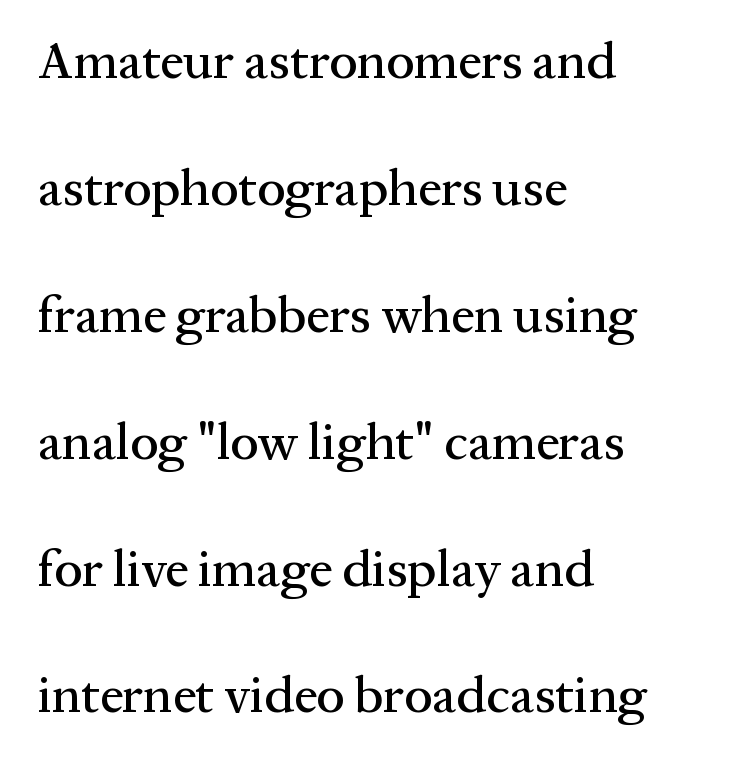
{"serif": "yes", "italic": "no", "width": "normal", "stroke_contrast": "medium", "x_height": "medium", "monospaced": "no", "underline": "no", "align": "left", "line_spacing": "loose", "line_spacing_ratio": 2.44, "letter_spacing": "normal", "letter_spacing_em": 0.0, "glyph_px": 52}
